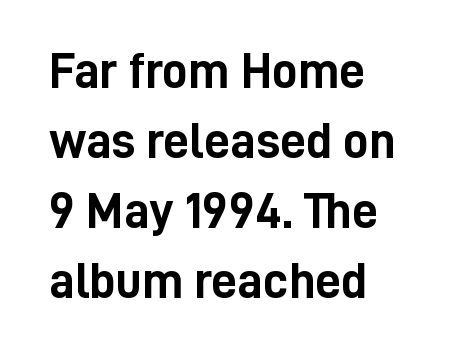
Type style note: lacks serifs. Thick stems and heavy bowls — unmistakably bold. A roman cut, with each character standing at attention. Note the varied advance widths — an 'i' is clearly narrower than an 'm'. One glance says typical: line gaps are just what's usual. Any mark beneath the type? The region is blank.
